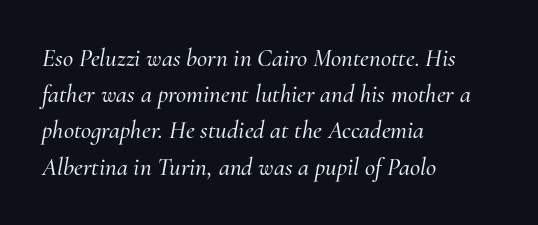
Casual observation: everything's shoved over to the left. Notice how the stems are inclined rather than vertical — that's the hallmark of italics. Reading down the column, the eye jumps a familiar distance to each next line. Plain, unruled lines of type.
